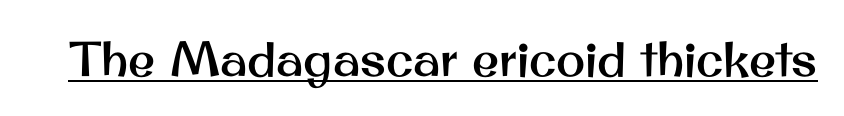
This sample carries an underscore along the baseline area. You can tell it's not italic because the verticals are truly vertical. Tracking here is standard; glyphs follow each other at the usual distance. Spacing verdict: proportional, widths tailored to each character. What kind of face is this? One without serifs — a sans.
